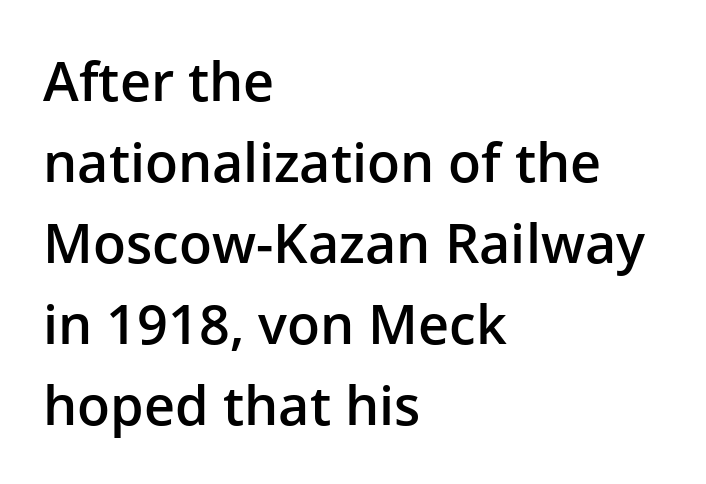
A fair bit of extra ink — the face is semibold, not bold. Each line starts at the same left margin while the right side varies. Posture: straight, roman, zero tilt. Any mark beneath the type? The region is blank. Each letter keeps its own natural width here, so spacing adapts to shape. Evenly set lines give the paragraph a standard silhouette.
